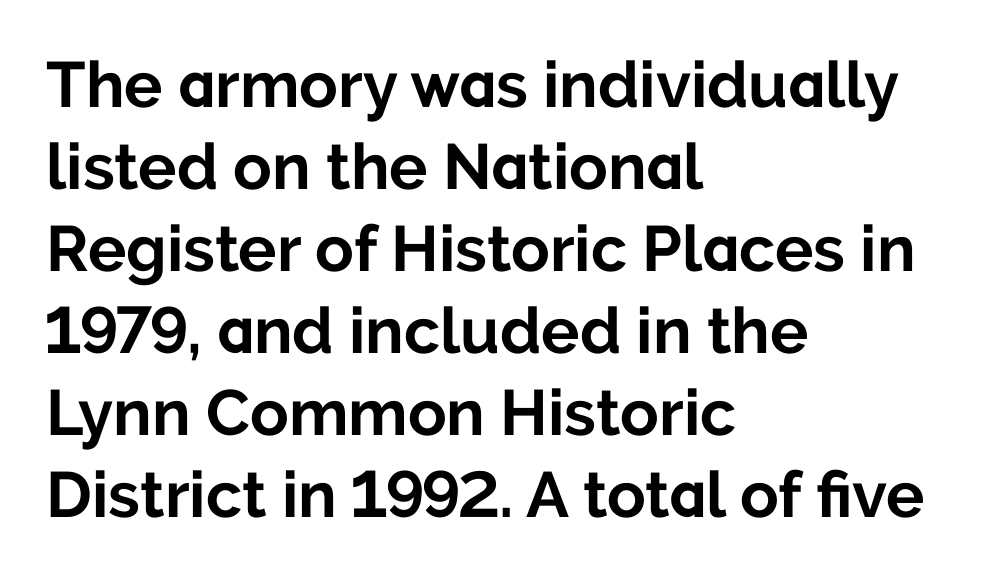
Q: Is the text bold? A: Yes.
Q: Is the text italic (slanted)? A: No, it is upright.
Q: Is the typeface a serif or a sans-serif typeface? A: Sans-serif.
Q: Is the text underlined? A: No.
Q: How is the paragraph aligned? A: Left-aligned.
Q: Is the spacing between letters normal or unusually wide? A: Normal.
Q: Is the spacing between lines tight, normal or loose? A: Normal.
Q: Width (condensed, normal, or wide)? A: Normal.
Q: Stroke contrast? A: Low.
Q: x-height? A: Medium.
Q: Monospaced? A: No.
